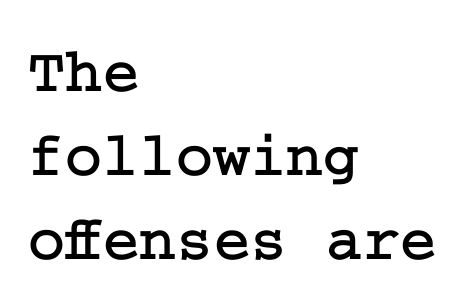
Look at the tracking — it's just the regular setting, nothing added. Every character sits straight up, as roman type does. Interline gaps are of average width in this sample. The glyphs in this specimen are seriffed. Every row of glyphs begins at an identical x-position on the left.
